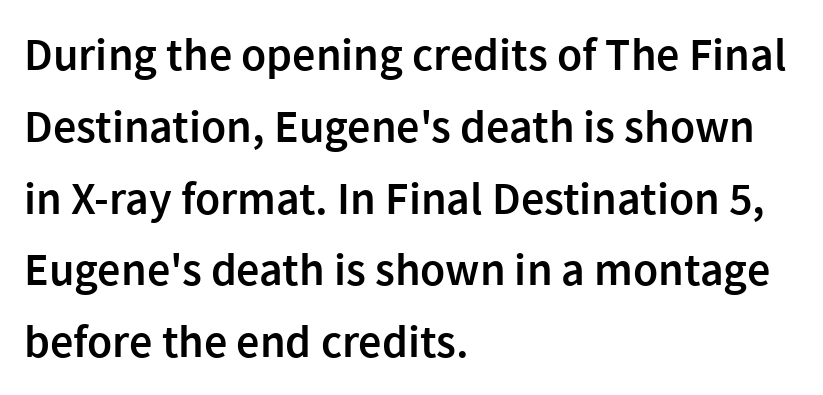
The image shows 46 px semibold sans-serif type, upright; set left-aligned, normal line spacing (1.56x), normal letter spacing, not underlined; a medium x-height.
